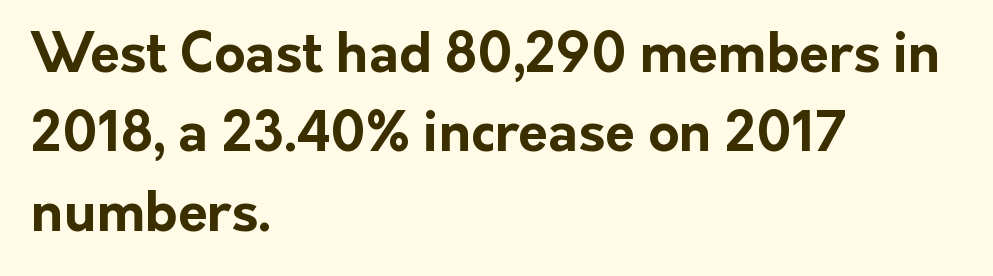
{"serif": "no", "italic": "no", "bold": "yes", "weight": "bold", "width": "normal", "stroke_contrast": "low", "x_height": "medium", "monospaced": "no", "underline": "no", "align": "left", "line_spacing": "normal", "line_spacing_ratio": 1.47, "letter_spacing": "normal", "letter_spacing_em": 0.0, "glyph_px": 54}
